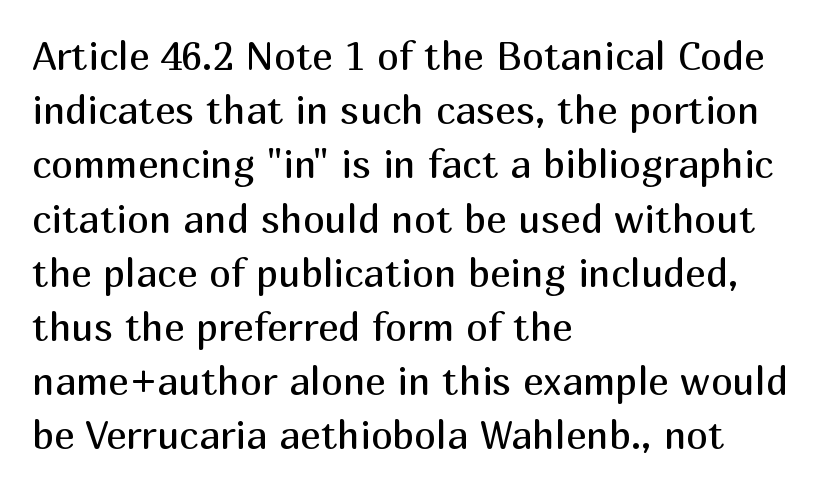
The line texture is even and compact thanks to regular tracking. Proportional: the letters do not fall into vertical columns. The designer went with a sans here, leaving each stem footless. Type without underlining. Which margin do the lines hug? The left one — the right edge is uneven. The leading is moderate, giving the passage an even texture.
